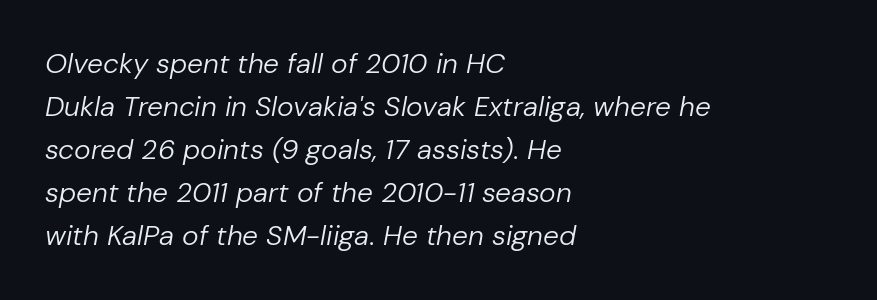
The image shows 28 px regular-weight type, italic (leaning right); set left-aligned, normal line spacing (1.54x), normal letter spacing, not underlined; low stroke contrast and a medium x-height.
